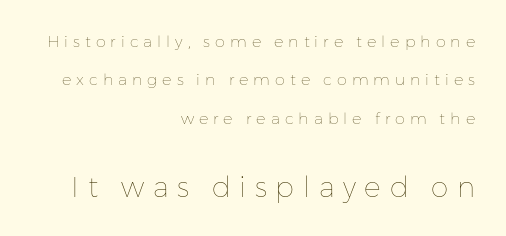
The image shows 28 px thin type, upright; set right-aligned, loose line spacing (2.4x), unusually wide letter spacing (+0.31 em), not underlined; the second (bottom) block is 1.75x larger; low stroke contrast and a medium x-height.
